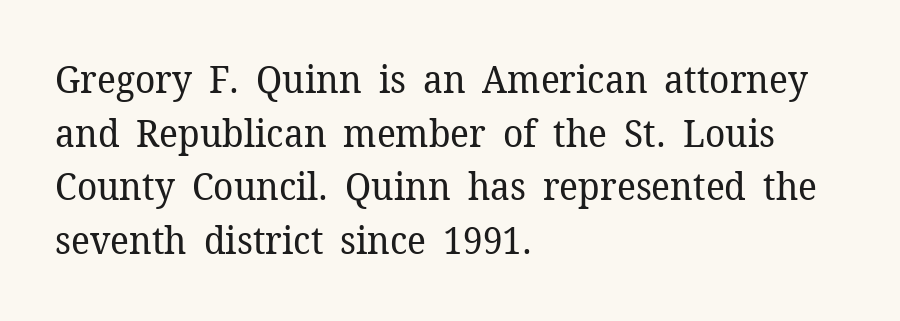
Check the space under the baseline: it is left empty. Vertical spacing — default. Weight class: somewhere from thin through regular. The axis of the letterforms is exactly vertical. Each letter keeps its own natural width here, so spacing adapts to shape.
